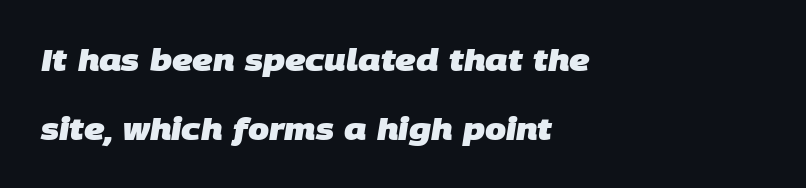
Q: Is the text bold? A: Yes.
Q: Is the typeface a serif or a sans-serif typeface? A: Sans-serif.
Q: Is the text underlined? A: No.
Q: How is the paragraph aligned? A: Left-aligned.
Q: Is the spacing between letters normal or unusually wide? A: Normal.
Q: Is the spacing between lines tight, normal or loose? A: Loose.
Q: Width (condensed, normal, or wide)? A: Normal.
Q: Stroke contrast? A: Low.
Q: x-height? A: Large.
Q: Monospaced? A: No.
